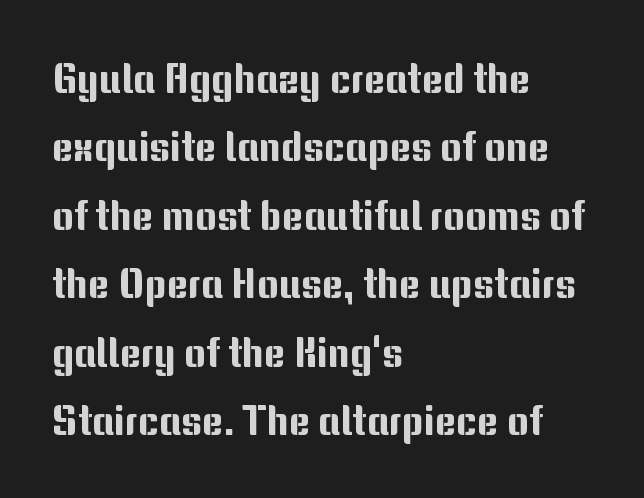
No feet cap the strokes, marking this as sans-serif type. Evenly set lines give the paragraph a standard silhouette. Letter spacing: default. Every row of glyphs begins at an identical x-position on the left. This sample has the flowing, uneven cadence of proportional lettering. Descenders are the only things crossing below the line.
